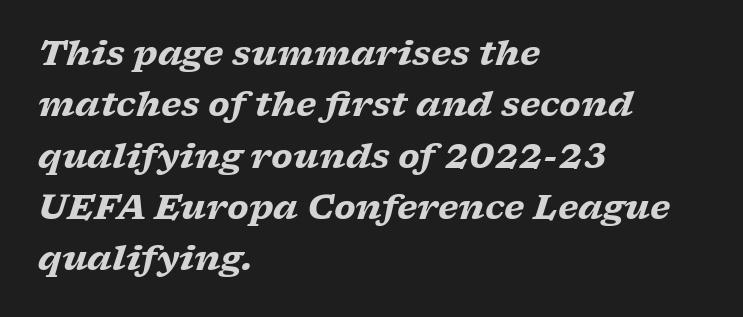
Are there feet on the stems? There are — it's a serif. On the weight axis this lands at bold, roughly 700. This sample uses plain, unmodified letter spacing. Proportional: the letters do not fall into vertical columns. The passage shown is not underscored anywhere.
